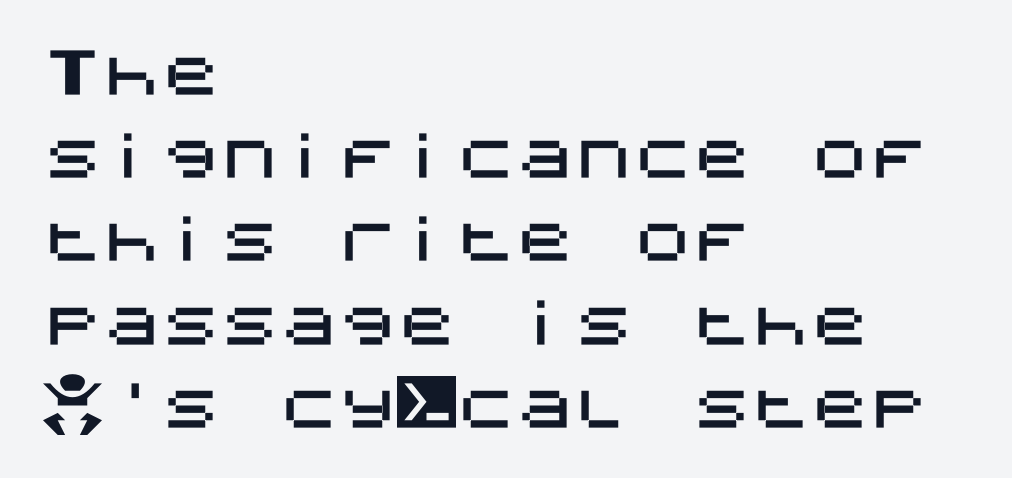
The image shows 59 px sans-serif type, upright; set left-aligned, normal line spacing (1.41x), normal letter spacing, not underlined; medium stroke contrast and a large x-height.
